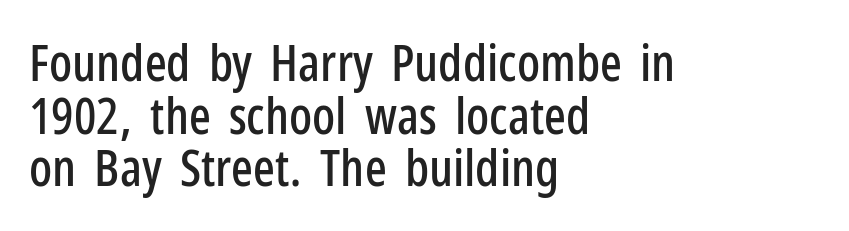
The image shows 51 px condensed sans-serif type, upright; set left-aligned, tight line spacing (1.03x), normal letter spacing, not underlined; low stroke contrast and a medium x-height.
